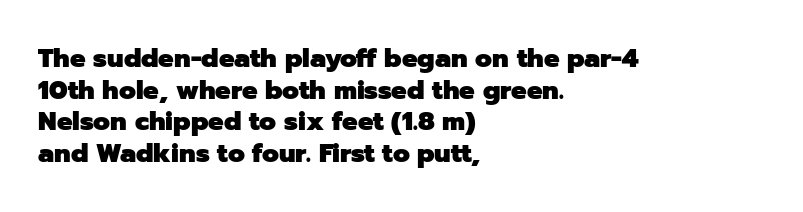
{"italic": "no", "bold": "yes", "underline": "no", "align": "left", "line_spacing_ratio": 1.22, "letter_spacing": "normal", "letter_spacing_em": 0.0, "glyph_px": 26}
